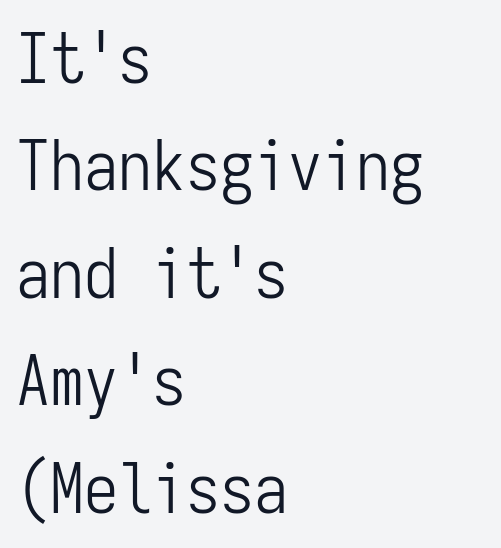
Q: Is the text bold? A: No.
Q: Is the text italic (slanted)? A: No, it is upright.
Q: Is the typeface a serif or a sans-serif typeface? A: Sans-serif.
Q: Is the text underlined? A: No.
Q: How is the paragraph aligned? A: Left-aligned.
Q: Is the spacing between letters normal or unusually wide? A: Normal.
Q: Is the spacing between lines tight, normal or loose? A: Normal.
Q: Width (condensed, normal, or wide)? A: Condensed.
Q: Stroke contrast? A: Low.
Q: x-height? A: Medium.
Q: Monospaced? A: Yes.
